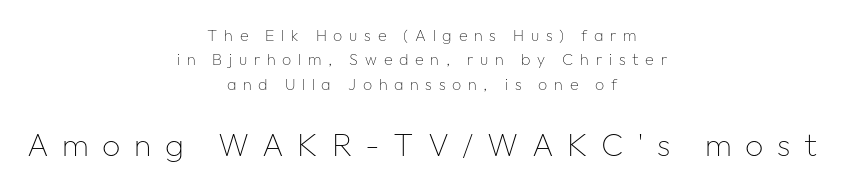
The image shows 32 px thin sans-serif type, upright; set centered, normal line spacing (1.53x), unusually wide letter spacing (+0.42 em), not underlined; the second (bottom) block is 2.0x larger; low stroke contrast and a medium x-height.
